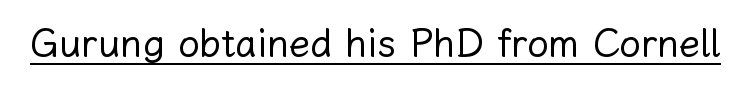
Q: Is the text bold? A: No.
Q: Is the text italic (slanted)? A: No, it is upright.
Q: Is the text underlined? A: Yes.
Q: Is the spacing between letters normal or unusually wide? A: Normal.
Q: Width (condensed, normal, or wide)? A: Normal.
Q: Stroke contrast? A: Low.
Q: x-height? A: Medium.
Q: Monospaced? A: No.
